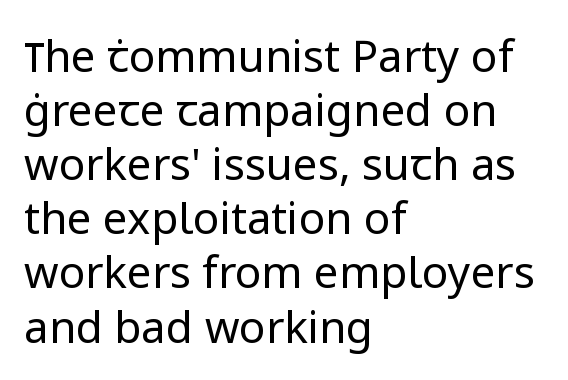
Caption: multi-line text, flush left, ragged right. The rendering uses natural spacing where letterforms have individual widths. Every character sits straight up, as roman type does. Rule under the text: the space is simply empty. Check where the strokes stop: nothing finishes them off — pure sans.
